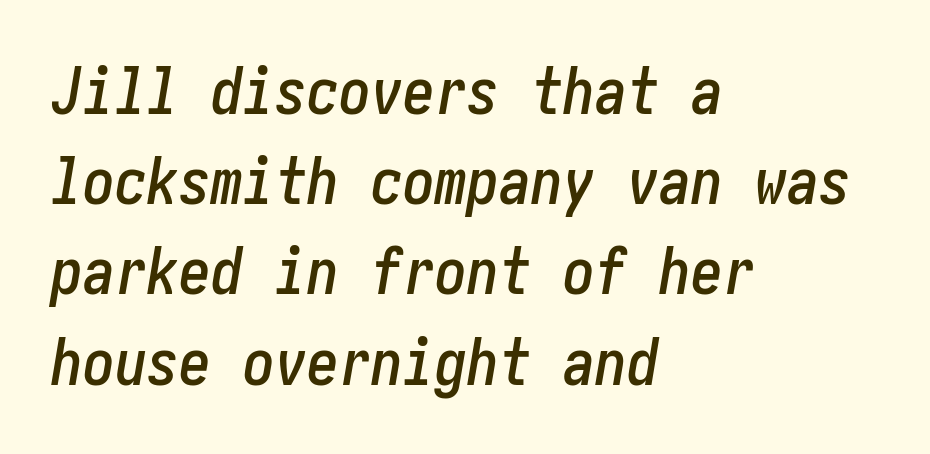
Q: Is the text italic (slanted)? A: Yes, it leans right by about 10 degrees.
Q: Is the text underlined? A: No.
Q: How is the paragraph aligned? A: Left-aligned.
Q: Is the spacing between letters normal or unusually wide? A: Normal.
Q: Is the spacing between lines tight, normal or loose? A: Normal.
Q: Width (condensed, normal, or wide)? A: Condensed.
Q: Stroke contrast? A: Low.
Q: x-height? A: Medium.
